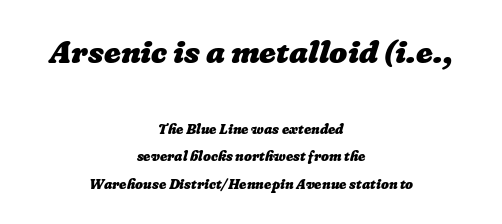
{"bold": "yes", "weight": "heavy", "width": "normal", "stroke_contrast": "low", "x_height": "medium", "monospaced": "no", "underline": "no", "align": "center", "line_spacing": "loose", "line_spacing_ratio": 1.97, "letter_spacing": "normal", "letter_spacing_em": 0.0, "larger_block": "first", "size_ratio": 2.29, "glyph_px": 32}
